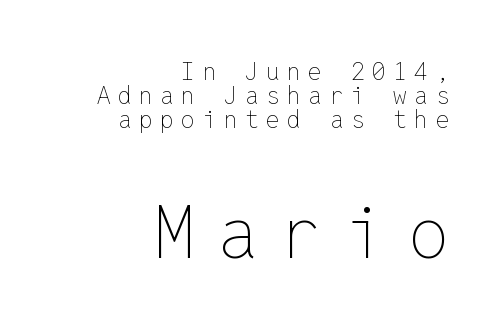
Small over large — that's the arrangement of the two blocks here. Spacing between characters has been opened up far beyond the box default. If you measured baseline to baseline, you'd find a short distance. This sample uses an upright cut, with every glyph sitting square on the baseline.
